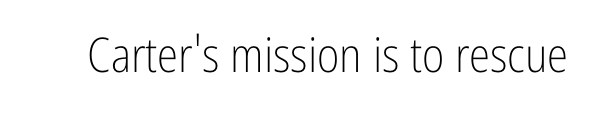
{"serif": "no", "italic": "no", "bold": "no", "weight": "light", "width": "condensed", "stroke_contrast": "low", "x_height": "medium", "monospaced": "no", "underline": "no", "letter_spacing": "normal", "letter_spacing_em": 0.0, "glyph_px": 48}
